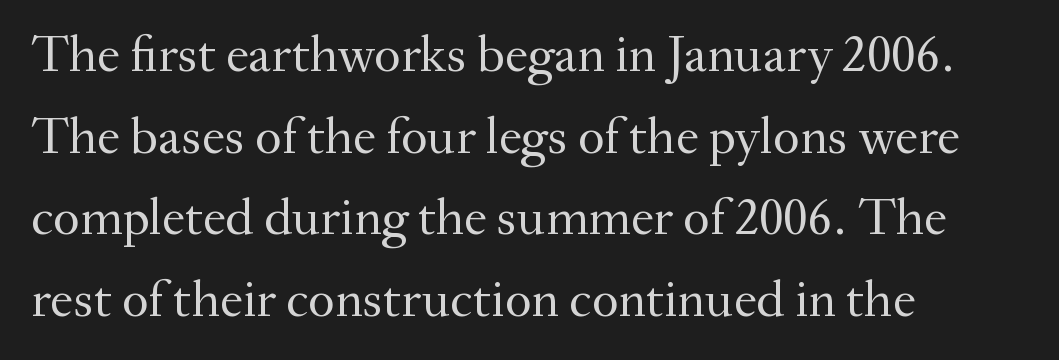
Q: Is the text bold? A: No.
Q: Is the text italic (slanted)? A: No, it is upright.
Q: Is the typeface a serif or a sans-serif typeface? A: Serif.
Q: Is the text underlined? A: No.
Q: How is the paragraph aligned? A: Left-aligned.
Q: Is the spacing between letters normal or unusually wide? A: Normal.
Q: Is the spacing between lines tight, normal or loose? A: Normal.
Q: Width (condensed, normal, or wide)? A: Normal.
Q: Stroke contrast? A: Medium.
Q: x-height? A: Small.
Q: Monospaced? A: No.
